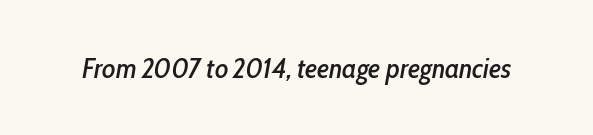
Q: Is the text italic (slanted)? A: Yes, it leans right by about 10 degrees.
Q: Is the text underlined? A: No.
Q: Is the spacing between letters normal or unusually wide? A: Normal.
Q: Width (condensed, normal, or wide)? A: Condensed.
Q: Stroke contrast? A: Low.
Q: x-height? A: Medium.
Q: Monospaced? A: No.
